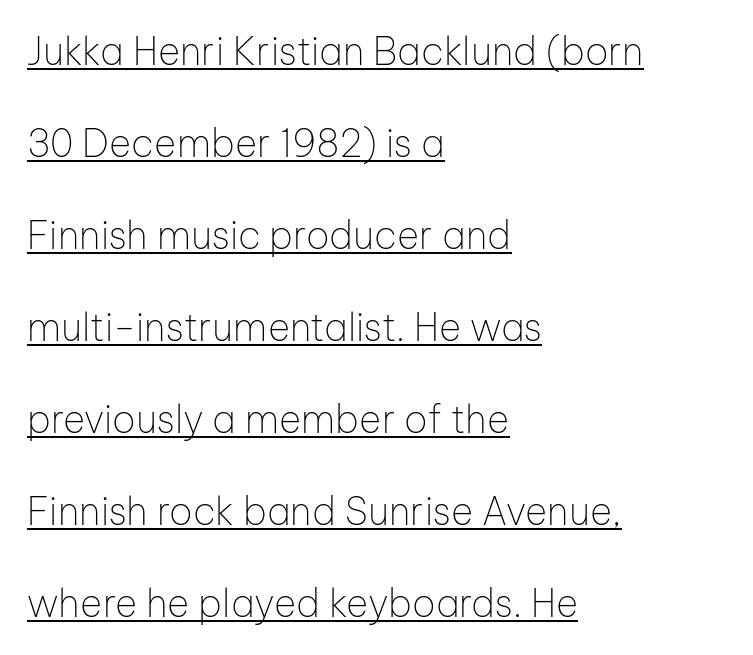
Q: Is the text bold? A: No.
Q: Is the text italic (slanted)? A: No, it is upright.
Q: Is the typeface a serif or a sans-serif typeface? A: Sans-serif.
Q: Is the text underlined? A: Yes.
Q: How is the paragraph aligned? A: Left-aligned.
Q: Is the spacing between letters normal or unusually wide? A: Normal.
Q: Is the spacing between lines tight, normal or loose? A: Loose.
Q: Width (condensed, normal, or wide)? A: Normal.
Q: Stroke contrast? A: Low.
Q: x-height? A: Medium.
Q: Monospaced? A: No.
